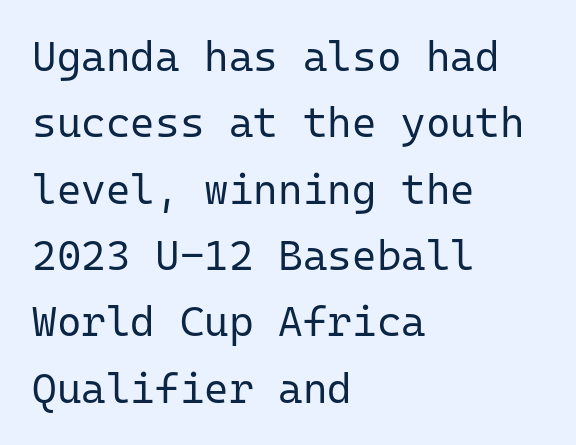
{"serif": "no", "italic": "no", "bold": "no", "weight": "regular", "width": "normal", "stroke_contrast": "low", "x_height": "medium", "monospaced": "yes", "underline": "no", "align": "left", "line_spacing": "normal", "line_spacing_ratio": 1.58, "letter_spacing": "normal", "letter_spacing_em": 0.0, "glyph_px": 42}
